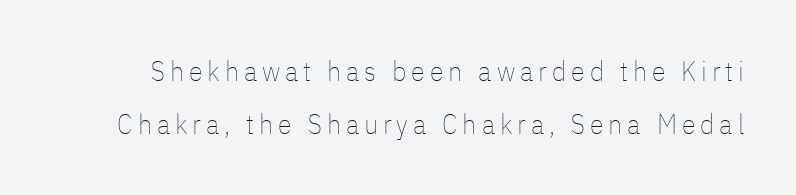
Ink coverage per letter is moderate at most. A bare baseline throughout the passage. These lines are rendered in a variable-pitch font. You can tell it's not italic because the verticals are truly vertical. Summary of vertical rhythm: relaxed, with wide interline spacing.
